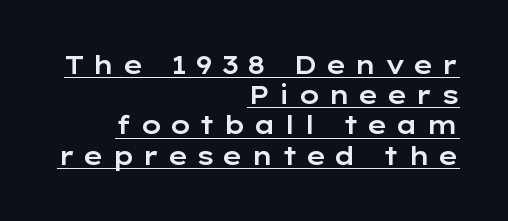
Horizontal alignment here is rightward, an uncommon choice for prose. Does the lettering tilt? It doesn't — this is upright. Each line of the rendering has a horizontal stroke beneath the glyphs. Letter spacing: wide.
